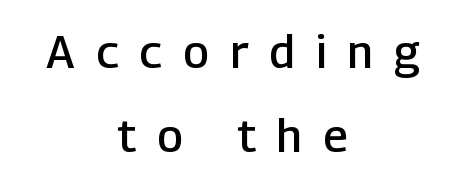
{"serif": "no", "italic": "no", "bold": "semi", "weight": "semibold", "width": "normal", "stroke_contrast": "low", "x_height": "medium", "monospaced": "no", "underline": "no", "align": "center", "line_spacing_ratio": 1.82, "letter_spacing": "wide", "letter_spacing_em": 0.46, "glyph_px": 46}
